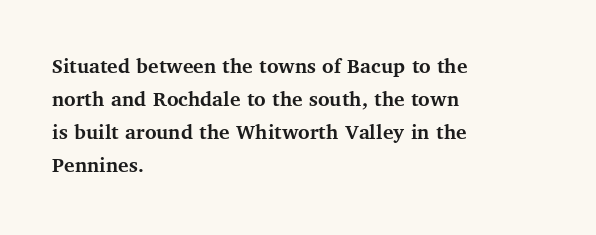
The image shows 22 px bold type, upright; set left-aligned, normal line spacing (1.5x), normal letter spacing, not underlined.
